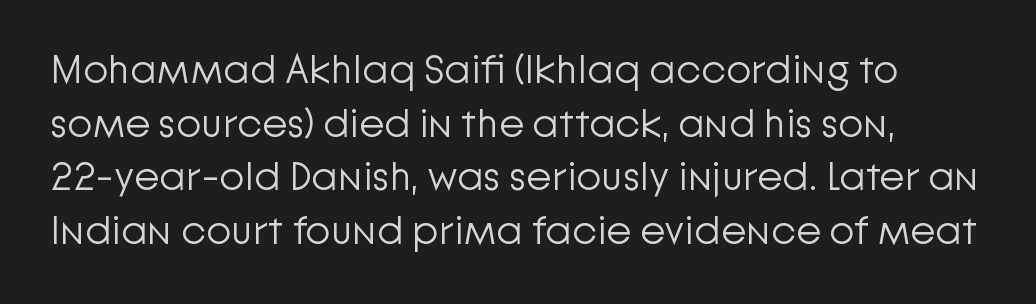
Q: Is the text bold? A: No.
Q: Is the text italic (slanted)? A: No, it is upright.
Q: Is the typeface a serif or a sans-serif typeface? A: Sans-serif.
Q: Is the text underlined? A: No.
Q: Is the spacing between letters normal or unusually wide? A: Normal.
Q: Is the spacing between lines tight, normal or loose? A: Normal.
Q: Width (condensed, normal, or wide)? A: Normal.
Q: Stroke contrast? A: Low.
Q: x-height? A: Medium.
Q: Monospaced? A: No.
